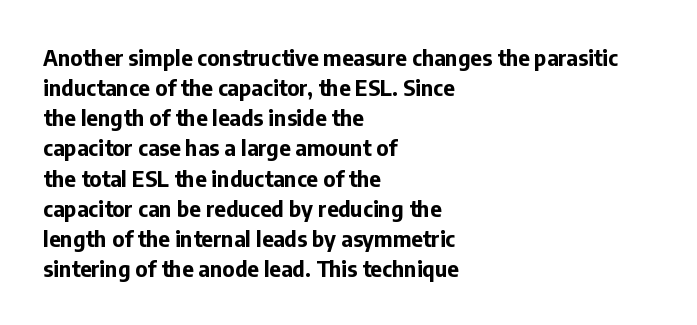
Q: Is the text bold? A: Yes.
Q: Is the text italic (slanted)? A: No, it is upright.
Q: Is the text underlined? A: No.
Q: How is the paragraph aligned? A: Left-aligned.
Q: Is the spacing between letters normal or unusually wide? A: Normal.
Q: Is the spacing between lines tight, normal or loose? A: Normal.
